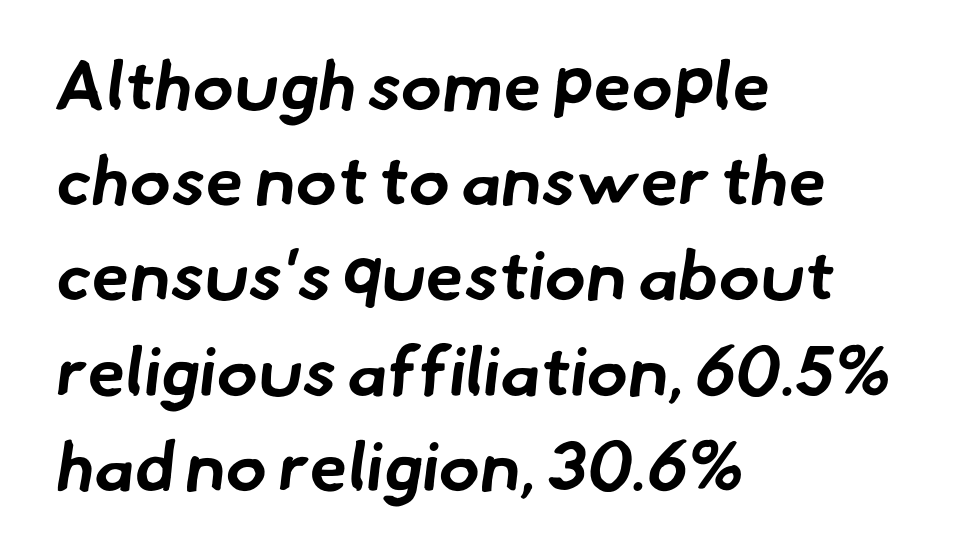
The image shows 69 px bold sans-serif type; set left-aligned, normal line spacing (1.38x), normal letter spacing, not underlined; low stroke contrast and a small x-height.
